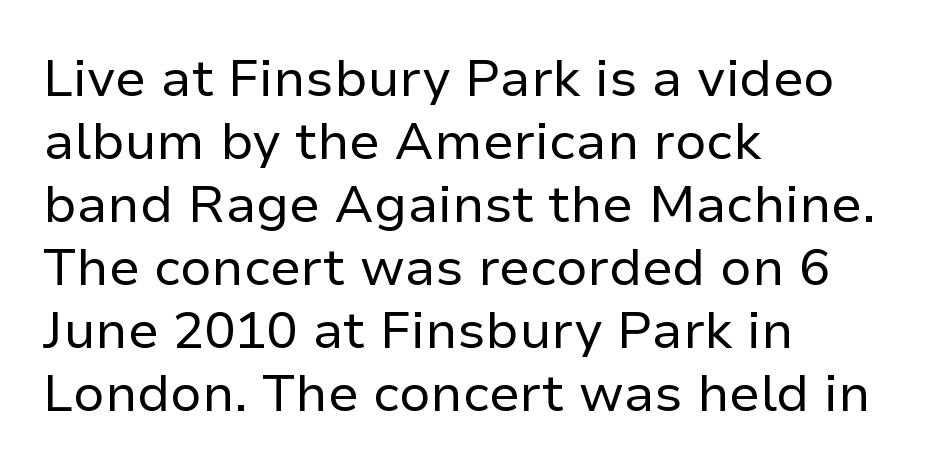
The image shows 52 px regular-weight sans-serif type, upright; set left-aligned, line spacing 1.21x, normal letter spacing, not underlined; low stroke contrast and a medium x-height.
